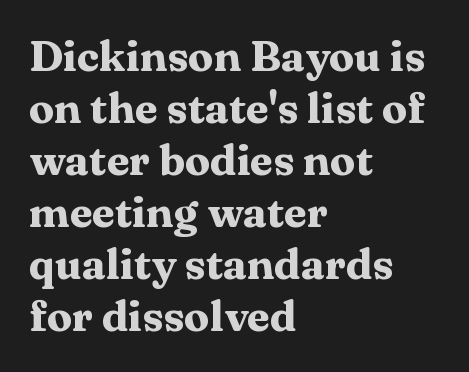
{"serif": "yes", "italic": "no", "bold": "yes", "weight": "heavy", "width": "wide", "stroke_contrast": "medium", "x_height": "medium", "monospaced": "no", "underline": "no", "align": "left", "line_spacing_ratio": 1.24, "letter_spacing": "normal", "letter_spacing_em": 0.0, "glyph_px": 42}
